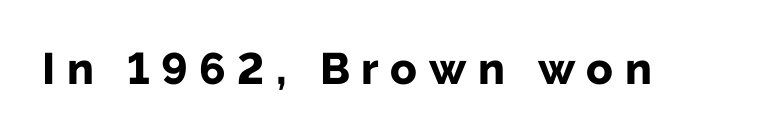
Type without underlining. Someone cranked the tracking dial way up on this one. Characters remain perfectly vertical along every line. Serifs: no, the terminals of the letterforms are clean.
